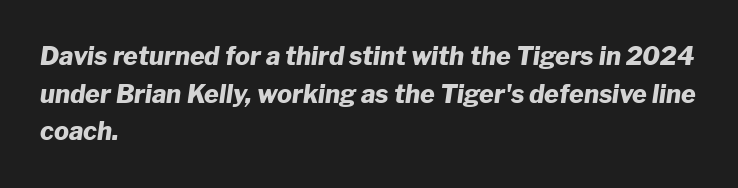
The image shows 25 px bold type, italic (leaning right); set left-aligned, normal line spacing (1.51x), normal letter spacing, not underlined.
